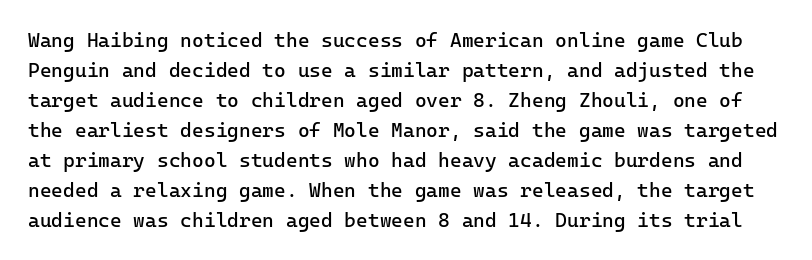
The font's upright variant was chosen for this text. Stems here are at most as thick as an everyday book face. The area under the type is left untouched. This sample uses plain, unmodified letter spacing. Leading: standard.
